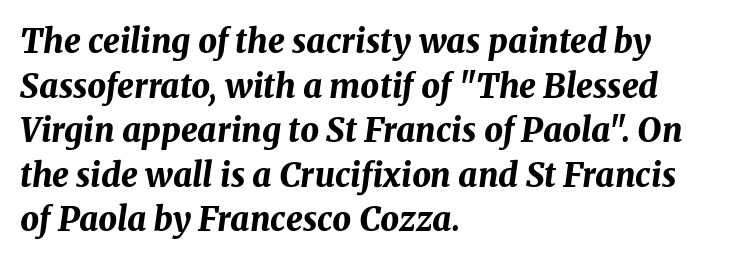
Q: Is the text bold? A: Yes.
Q: Is the text italic (slanted)? A: Yes, it leans right by about 8 degrees.
Q: Is the text underlined? A: No.
Q: How is the paragraph aligned? A: Left-aligned.
Q: Is the spacing between letters normal or unusually wide? A: Normal.
Q: Is the spacing between lines tight, normal or loose? A: Normal.
Q: Width (condensed, normal, or wide)? A: Normal.
Q: Stroke contrast? A: Medium.
Q: x-height? A: Medium.
Q: Monospaced? A: No.
